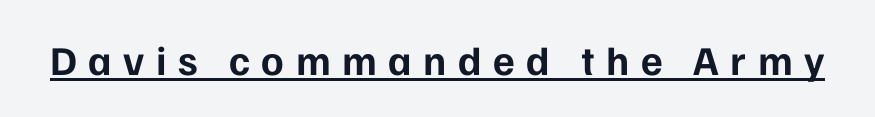
In designer terms, the underline attribute is active on this setting. Check where the strokes stop: nothing finishes them off — pure sans. It's the straight-up-and-down kind of type. A dark, heavy texture on the line: the type is bold. What stands out about the letter spacing? Its width — letters are far apart. The letters advance in unequal steps, a hallmark of proportional type.
